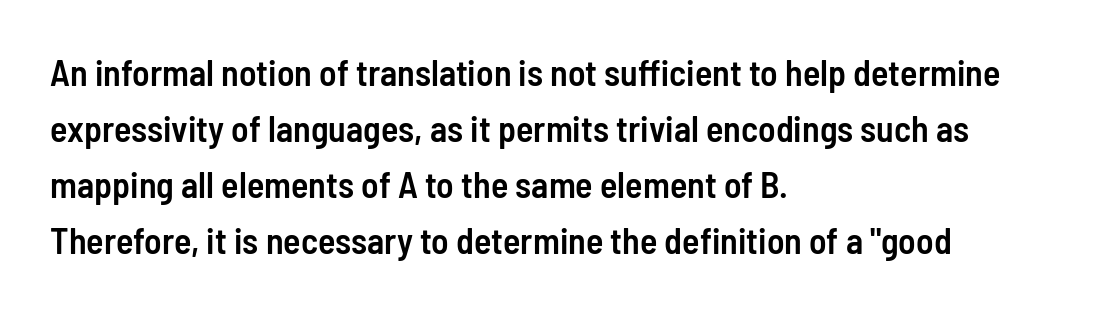
Q: Is the text bold? A: Semi-bold.
Q: Is the text italic (slanted)? A: No, it is upright.
Q: Is the typeface a serif or a sans-serif typeface? A: Sans-serif.
Q: Is the text underlined? A: No.
Q: How is the paragraph aligned? A: Left-aligned.
Q: Is the spacing between letters normal or unusually wide? A: Normal.
Q: Is the spacing between lines tight, normal or loose? A: Normal.
Q: Width (condensed, normal, or wide)? A: Condensed.
Q: Stroke contrast? A: Low.
Q: x-height? A: Medium.
Q: Monospaced? A: No.
